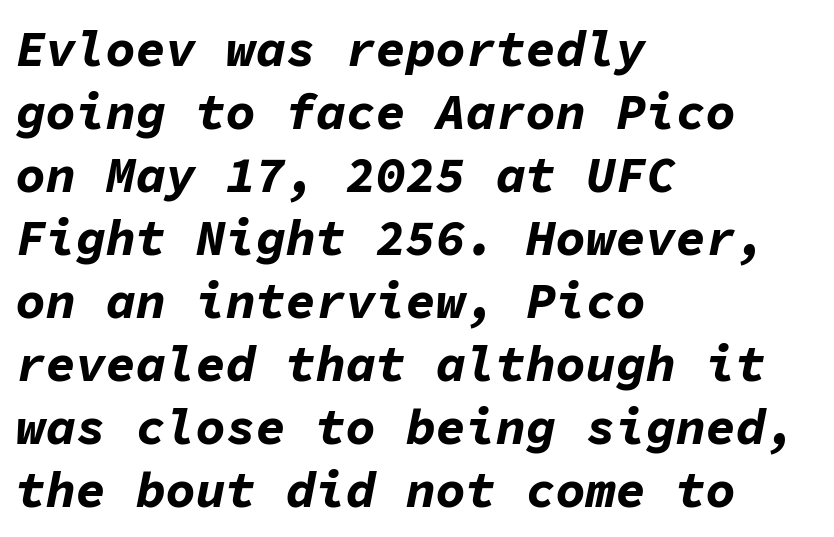
The image shows 50 px bold type, italic (leaning right), monospaced; set left-aligned, normal line spacing (1.26x), normal letter spacing, not underlined; low stroke contrast and a medium x-height.
